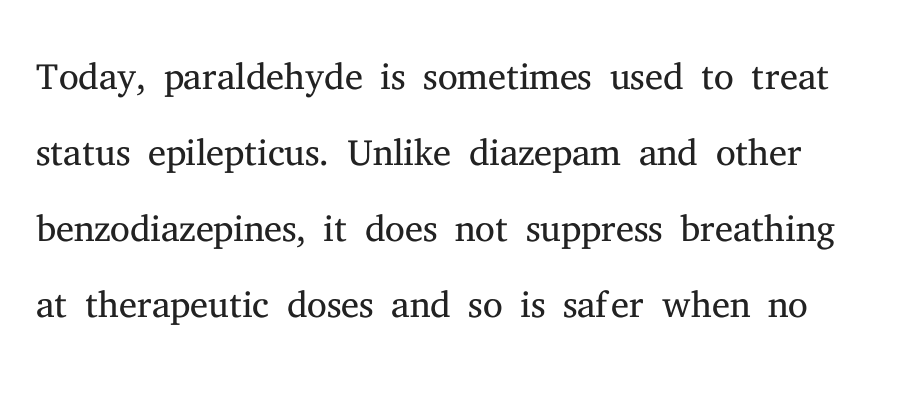
The image shows 56 px light serif type, upright; set normal line spacing (1.36x), normal letter spacing, not underlined; medium stroke contrast and a medium x-height.
